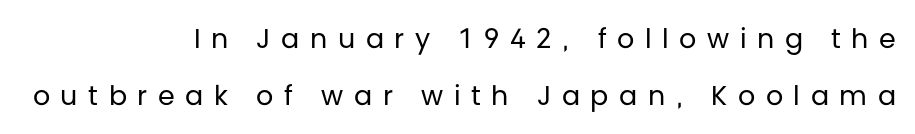
Q: Is the text bold? A: No.
Q: Is the text italic (slanted)? A: No, it is upright.
Q: Is the text underlined? A: No.
Q: How is the paragraph aligned? A: Right-aligned.
Q: Is the spacing between letters normal or unusually wide? A: Unusually wide.
Q: Is the spacing between lines tight, normal or loose? A: Loose.
